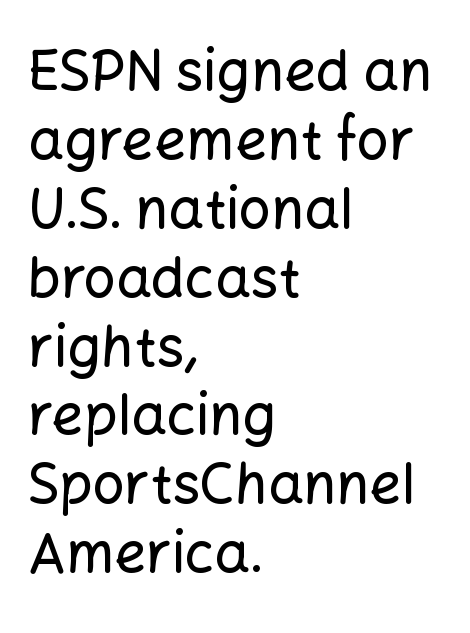
Posture: upright roman. The paragraph has a hard left edge and a soft right edge. Is this a sans? Yes — the strokes have no serifs. Note the varied advance widths — an 'i' is clearly narrower than an 'm'. Check the space under the baseline: it is left empty.
